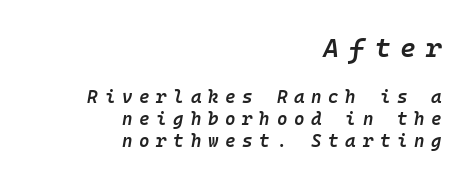
Typesetter's note: demi weight, one step under bold. All the whitespace from short lines collects on the left. The upper block of text is set noticeably larger than the block beneath it. The axis of the letterforms is tilted away from vertical.
